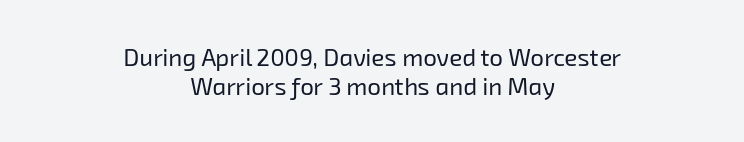
Heaviness? Minimal to ordinary, like unemphasized prose. Unmarked baselines from the first word to the last. Caption: standard tracking, unaltered. In CSS terms this would be text-align: center.
